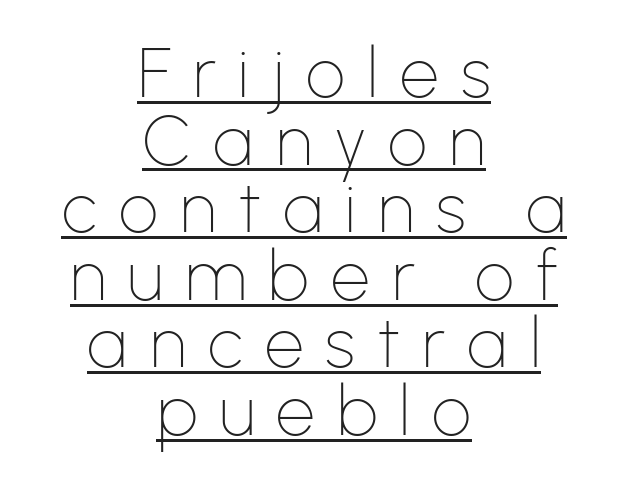
The image shows 69 px thin sans-serif type, upright; set centered, tight line spacing (0.98x), unusually wide letter spacing (+0.32 em), underlined; low stroke contrast and a medium x-height.
